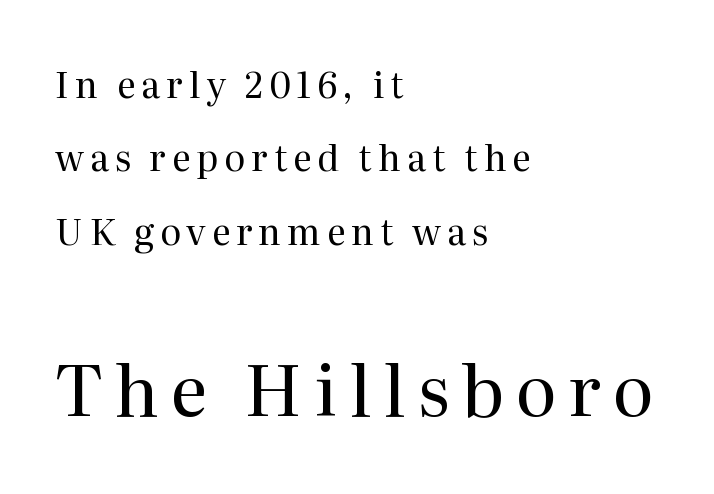
Q: Is the text bold? A: No.
Q: Is the text italic (slanted)? A: No, it is upright.
Q: Is the typeface a serif or a sans-serif typeface? A: Serif.
Q: Is the text underlined? A: No.
Q: How is the paragraph aligned? A: Left-aligned.
Q: Is the spacing between lines tight, normal or loose? A: Loose.
Q: Which block of text is set in a larger size, the first (top) or the second (bottom)? A: The second (bottom) one.
Q: Width (condensed, normal, or wide)? A: Normal.
Q: Stroke contrast? A: Medium.
Q: x-height? A: Medium.
Q: Monospaced? A: No.
